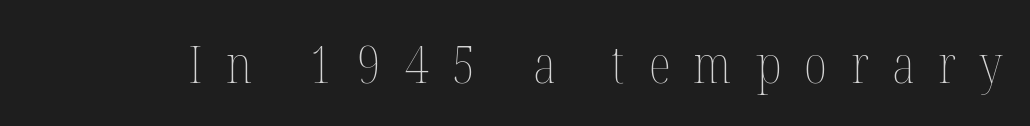
The image shows 52 px thin, condensed type, upright; set unusually wide letter spacing (+0.45 em), not underlined; medium stroke contrast and a medium x-height.
